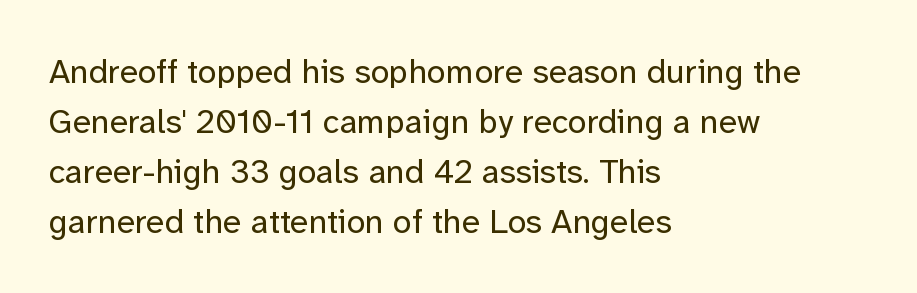
Nope, no serifs anywhere on these letters. Leading: standard. The string is rendered with underlining switched off. Here the designer chose a conventional face with non-uniform glyph widths. No extra ink here — the face is not bold. The letters sit at their default tracking, neither squeezed nor spread.
